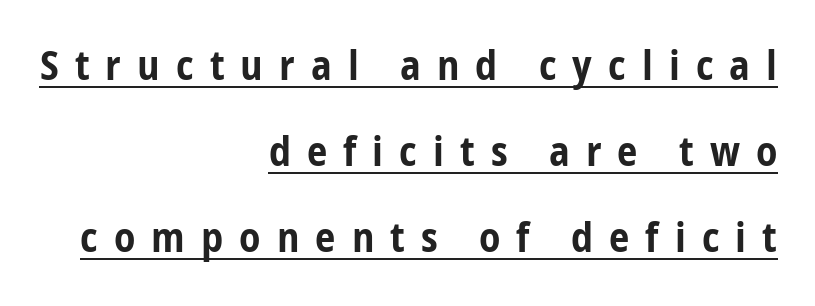
The image shows 41 px bold, condensed sans-serif type, upright; set right-aligned, loose line spacing (2.1x), unusually wide letter spacing (+0.39 em), underlined; low stroke contrast and a medium x-height.
